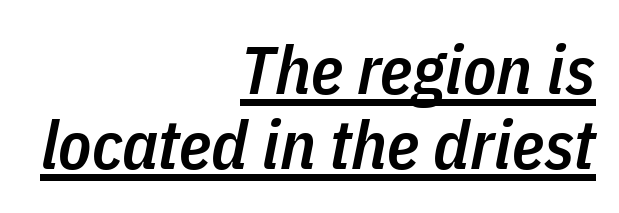
Varying glyph widths throughout — classic text-font behaviour. This is moderately heavy type, rendered in semibold. The letters are slanted; this is an italic face. The specimen includes a rule beneath the text block's lines. Typeset ragged left — the right edge is the straight one.
